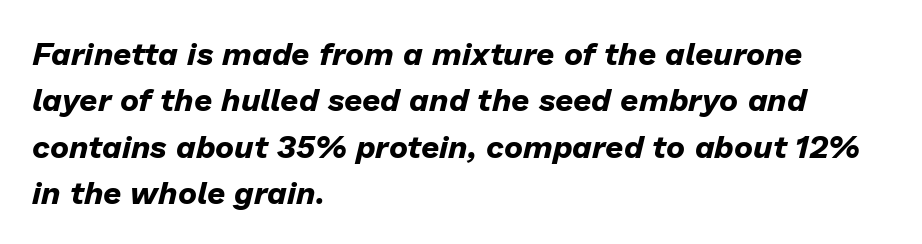
Q: Is the text bold? A: Yes.
Q: Is the text italic (slanted)? A: Yes, it leans right by about 13 degrees.
Q: Is the text underlined? A: No.
Q: How is the paragraph aligned? A: Left-aligned.
Q: Is the spacing between letters normal or unusually wide? A: Normal.
Q: Is the spacing between lines tight, normal or loose? A: Normal.
Q: Width (condensed, normal, or wide)? A: Normal.
Q: Stroke contrast? A: Low.
Q: x-height? A: Medium.
Q: Monospaced? A: No.
